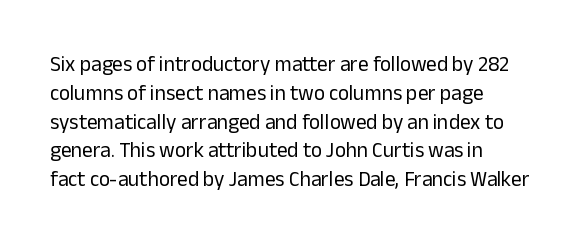
Each new line begins a customary step beneath the previous one. Stems here are at most as thick as an everyday book face. Words appear dense and cohesive because spacing is normal. Descenders hang freely into open space. The axis of the letterforms is exactly vertical.
